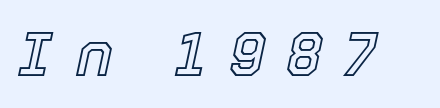
The image shows 63 px text type, italic (leaning right); set unusually wide letter spacing (+0.37 em), not underlined; a medium x-height.
